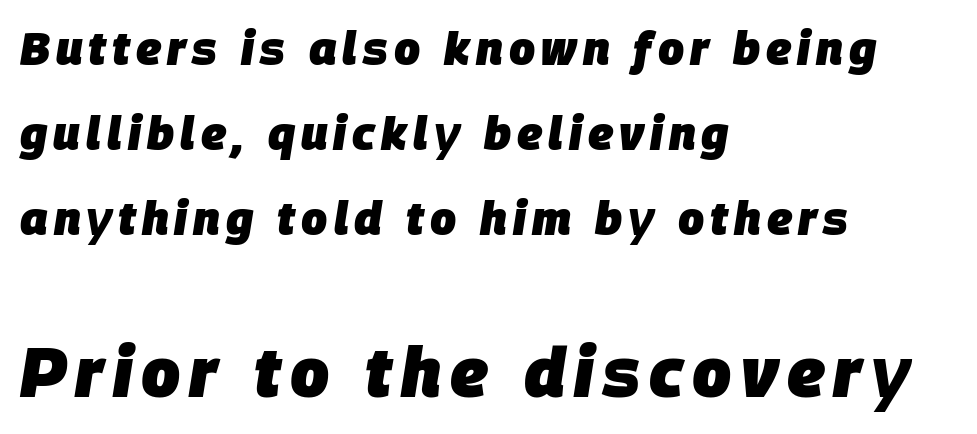
Q: Is the text bold? A: Yes.
Q: Is the text italic (slanted)? A: Yes, it leans right by about 9 degrees.
Q: Is the text underlined? A: No.
Q: How is the paragraph aligned? A: Left-aligned.
Q: Which block of text is set in a larger size, the first (top) or the second (bottom)? A: The second (bottom) one.
Q: Width (condensed, normal, or wide)? A: Normal.
Q: Stroke contrast? A: Low.
Q: x-height? A: Large.
Q: Monospaced? A: No.
